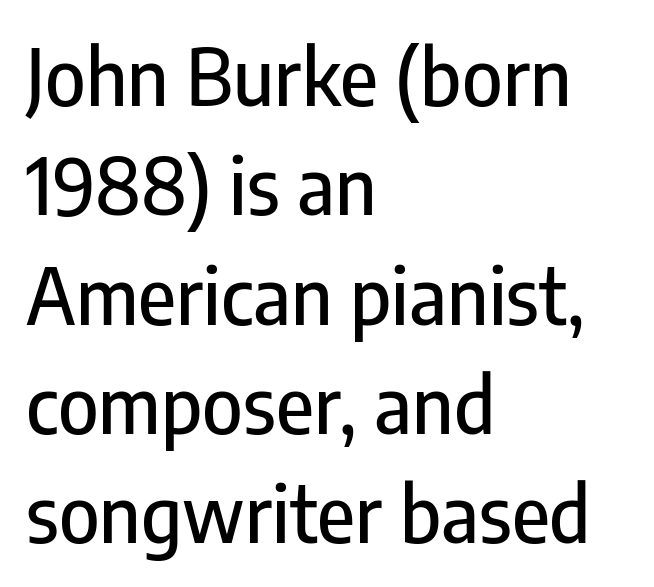
Q: Is the text italic (slanted)? A: No, it is upright.
Q: Is the typeface a serif or a sans-serif typeface? A: Sans-serif.
Q: Is the text underlined? A: No.
Q: How is the paragraph aligned? A: Left-aligned.
Q: Is the spacing between letters normal or unusually wide? A: Normal.
Q: Is the spacing between lines tight, normal or loose? A: Normal.
Q: Width (condensed, normal, or wide)? A: Condensed.
Q: Stroke contrast? A: Low.
Q: x-height? A: Medium.
Q: Monospaced? A: No.
